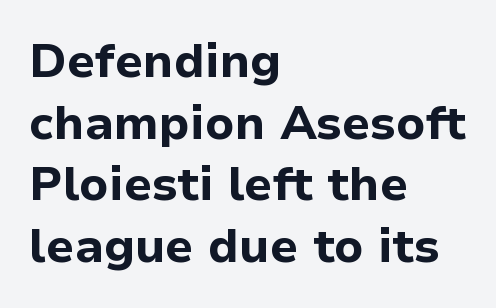
The image shows 47 px bold sans-serif type, upright; set left-aligned, normal line spacing (1.31x), normal letter spacing, not underlined; low stroke contrast and a medium x-height.
